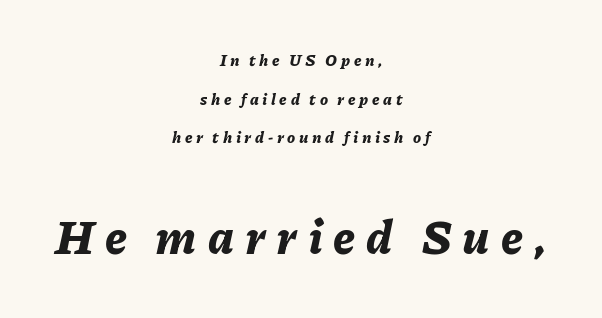
The image shows 47 px bold type, italic (leaning right); set centered, loose line spacing (2.41x), unusually wide letter spacing (+0.23 em), not underlined; the second (bottom) block is 2.94x larger; low stroke contrast and a medium x-height.
